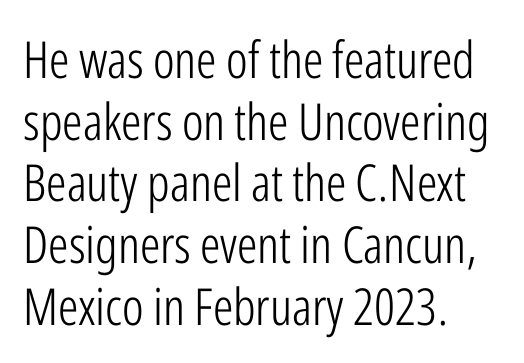
Character widths vary here, with narrow letters taking less room than wide ones. Compared with a centered layout, this one pins lines to the left instead. Spacing between characters is what you'd get straight out of the box. The lettering stays uniformly vertical, giving the passage a roman look. Serifs: no, the terminals of the letterforms are clean.
